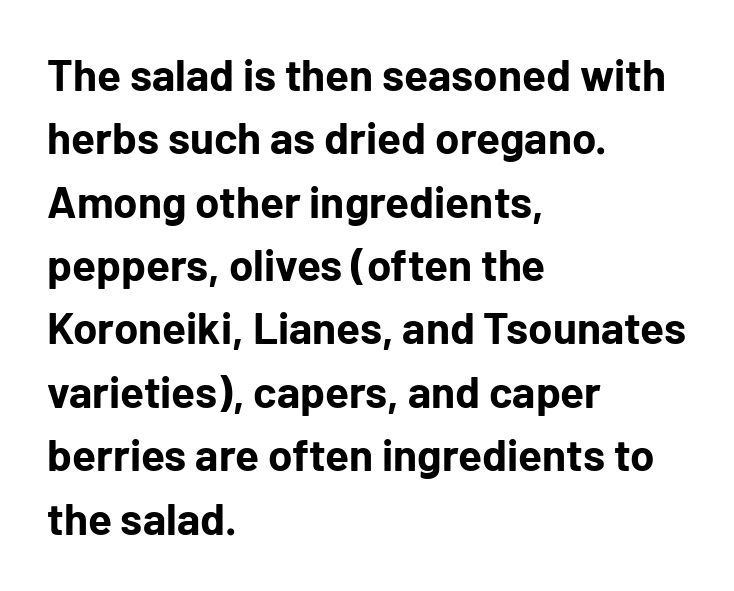
{"serif": "no", "italic": "no", "bold": "yes", "weight": "bold", "width": "normal", "stroke_contrast": "low", "x_height": "medium", "monospaced": "no", "underline": "no", "align": "left", "line_spacing": "normal", "line_spacing_ratio": 1.44, "letter_spacing": "normal", "letter_spacing_em": 0.0, "glyph_px": 44}
